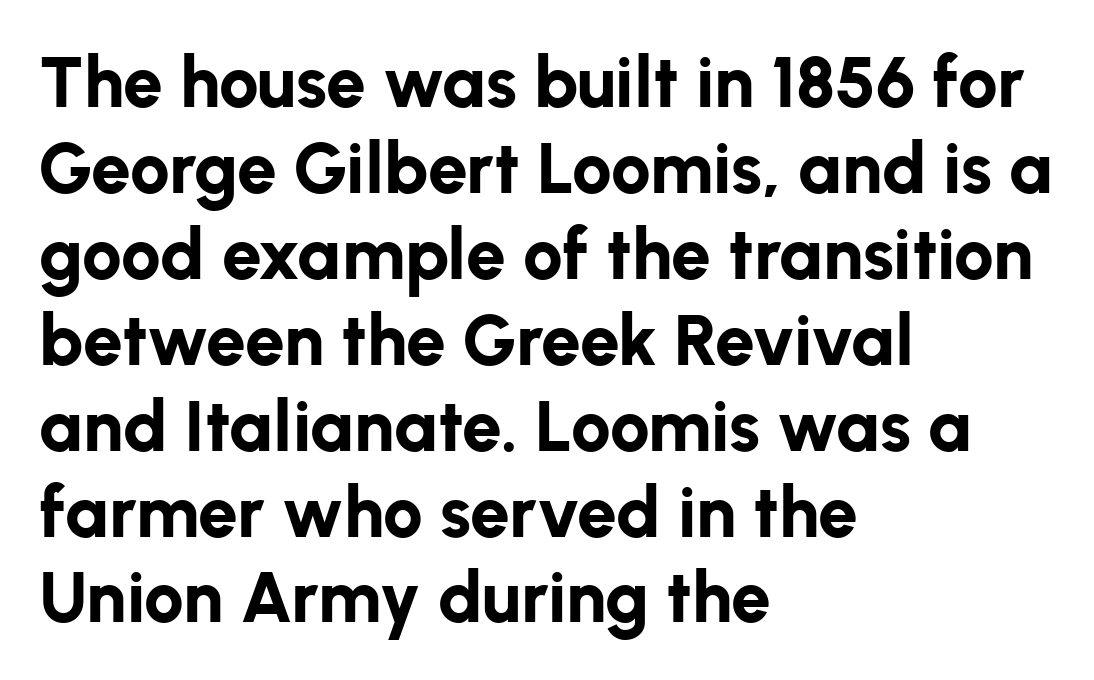
Q: Is the text bold? A: Yes.
Q: Is the text italic (slanted)? A: No, it is upright.
Q: Is the typeface a serif or a sans-serif typeface? A: Sans-serif.
Q: Is the text underlined? A: No.
Q: How is the paragraph aligned? A: Left-aligned.
Q: Is the spacing between letters normal or unusually wide? A: Normal.
Q: Width (condensed, normal, or wide)? A: Normal.
Q: Stroke contrast? A: Low.
Q: x-height? A: Medium.
Q: Monospaced? A: No.
